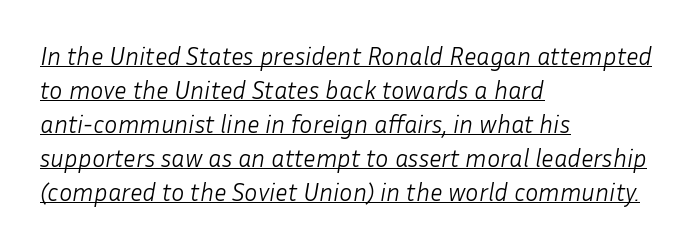
The typography opts for an oblique posture over an upright one. If you measured baseline to baseline, you'd find a middling distance. The typesetter has applied underlining to the passage shown. Stroke mass is kept to a normal reading level or below. Here the glyphs are tracked normally, forming tight word shapes.
